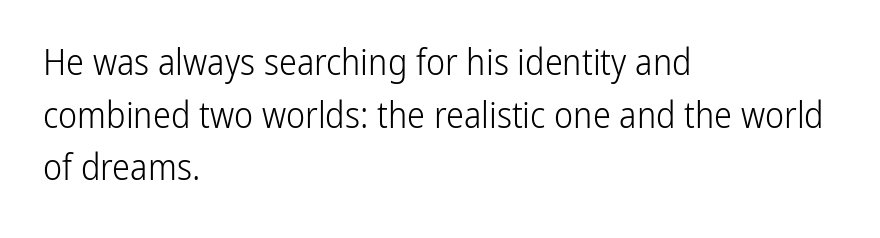
{"serif": "no", "italic": "no", "bold": "no", "weight": "light", "width": "condensed", "stroke_contrast": "low", "x_height": "medium", "monospaced": "no", "underline": "no", "align": "left", "line_spacing": "normal", "line_spacing_ratio": 1.46, "letter_spacing": "normal", "letter_spacing_em": 0.0, "glyph_px": 36}
